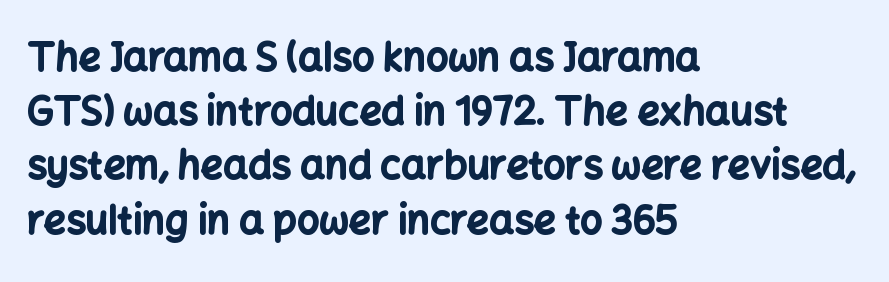
Q: Is the text bold? A: Yes.
Q: Is the text italic (slanted)? A: No, it is upright.
Q: Is the typeface a serif or a sans-serif typeface? A: Sans-serif.
Q: Is the text underlined? A: No.
Q: How is the paragraph aligned? A: Left-aligned.
Q: Is the spacing between letters normal or unusually wide? A: Normal.
Q: Is the spacing between lines tight, normal or loose? A: Normal.
Q: Width (condensed, normal, or wide)? A: Normal.
Q: Stroke contrast? A: Low.
Q: x-height? A: Medium.
Q: Monospaced? A: No.
